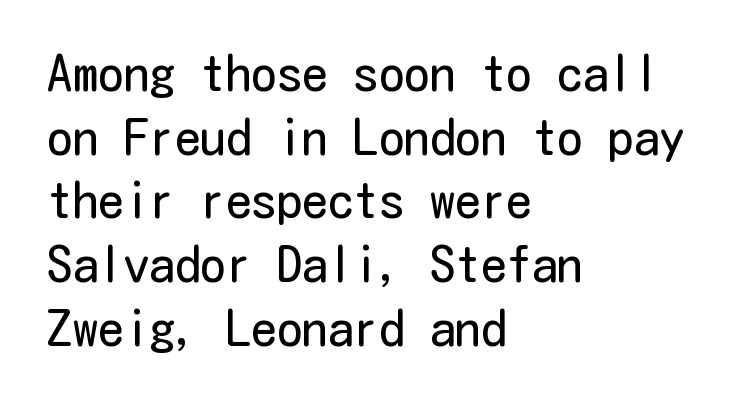
Q: Is the text bold? A: No.
Q: Is the text italic (slanted)? A: No, it is upright.
Q: Is the typeface a serif or a sans-serif typeface? A: Sans-serif.
Q: Is the text underlined? A: No.
Q: How is the paragraph aligned? A: Left-aligned.
Q: Is the spacing between letters normal or unusually wide? A: Normal.
Q: Is the spacing between lines tight, normal or loose? A: Normal.
Q: Width (condensed, normal, or wide)? A: Condensed.
Q: Stroke contrast? A: Low.
Q: x-height? A: Medium.
